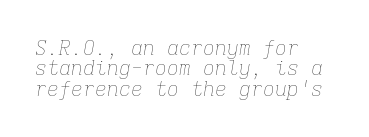
A bare baseline throughout the passage. Between one letter and the next there's only the usual sliver of space. Leading is clearly below the norm, producing a dense column. Ink coverage per letter is moderate at most. The setting favours the left margin, as ordinary paragraphs usually do.
